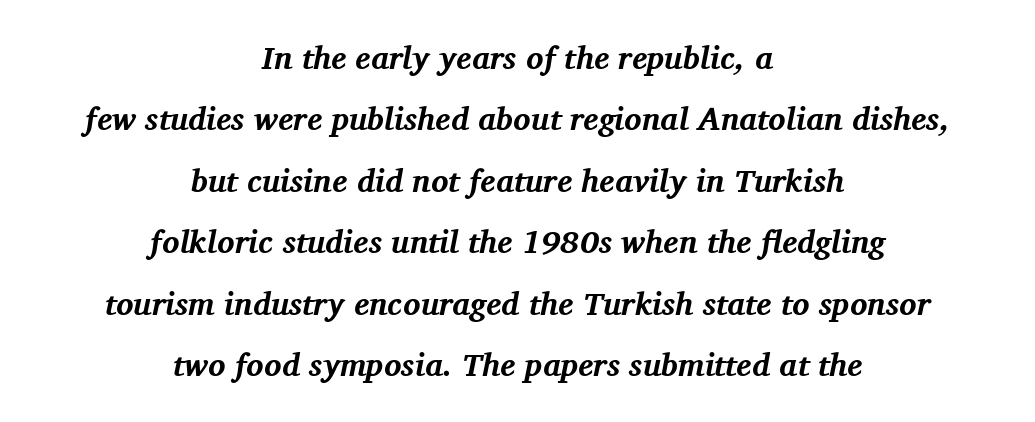
Unmarked baselines from the first word to the last. Compared with ordinary roman type, these characters are visibly tilted. The passage shown stacks its lines with a broad gap. The typeface chosen for these lines features serifs. This sample has the flowing, uneven cadence of proportional lettering.
